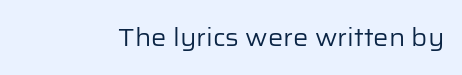
The image shows 24 px text type, upright; set normal letter spacing, not underlined.
